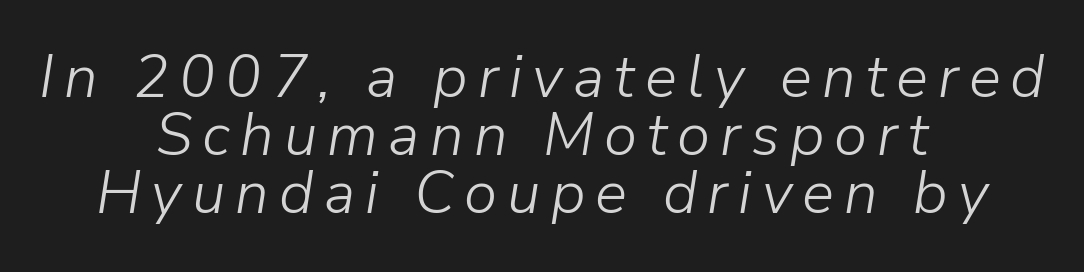
Q: Is the text bold? A: No.
Q: Is the text italic (slanted)? A: Yes, it leans right by about 9 degrees.
Q: Is the text underlined? A: No.
Q: How is the paragraph aligned? A: Centered.
Q: Is the spacing between lines tight, normal or loose? A: Tight.
Q: Width (condensed, normal, or wide)? A: Normal.
Q: Stroke contrast? A: Low.
Q: x-height? A: Medium.
Q: Monospaced? A: No.
